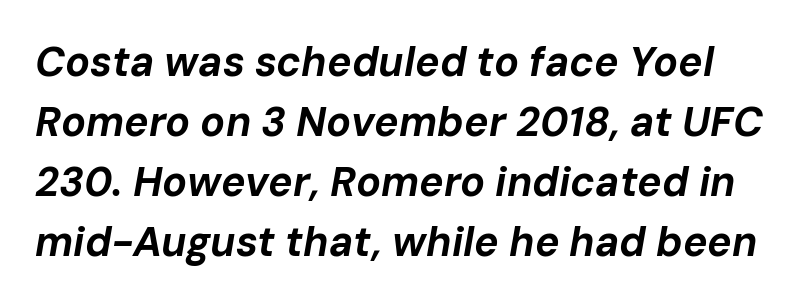
Q: Is the text bold? A: Yes.
Q: Is the text italic (slanted)? A: Yes, it leans right by about 10 degrees.
Q: Is the text underlined? A: No.
Q: Is the spacing between letters normal or unusually wide? A: Normal.
Q: Is the spacing between lines tight, normal or loose? A: Normal.
Q: Width (condensed, normal, or wide)? A: Normal.
Q: Stroke contrast? A: Low.
Q: x-height? A: Medium.
Q: Monospaced? A: No.
